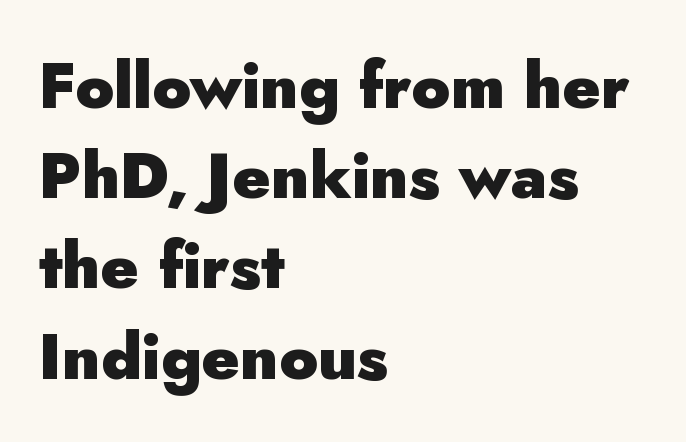
Q: Is the text bold? A: Yes.
Q: Is the text italic (slanted)? A: No, it is upright.
Q: Is the typeface a serif or a sans-serif typeface? A: Sans-serif.
Q: Is the text underlined? A: No.
Q: How is the paragraph aligned? A: Left-aligned.
Q: Is the spacing between letters normal or unusually wide? A: Normal.
Q: Is the spacing between lines tight, normal or loose? A: Normal.
Q: Width (condensed, normal, or wide)? A: Normal.
Q: Stroke contrast? A: Low.
Q: x-height? A: Small.
Q: Monospaced? A: No.
